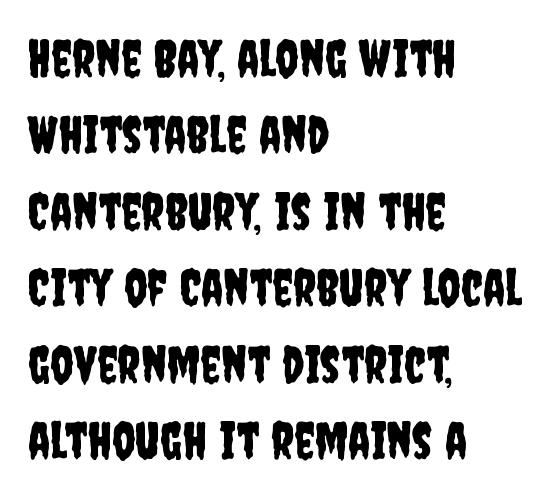
Q: Is the text italic (slanted)? A: No, it is upright.
Q: Is the typeface a serif or a sans-serif typeface? A: Sans-serif.
Q: Is the text underlined? A: No.
Q: How is the paragraph aligned? A: Left-aligned.
Q: Is the spacing between letters normal or unusually wide? A: Normal.
Q: Is the spacing between lines tight, normal or loose? A: Normal.
Q: Width (condensed, normal, or wide)? A: Condensed.
Q: Stroke contrast? A: Low.
Q: x-height? A: Large.
Q: Monospaced? A: No.
